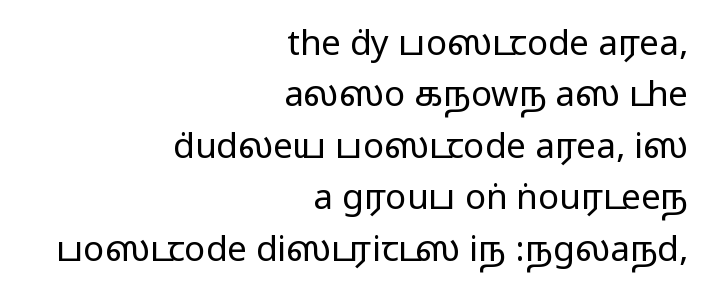
These lines are set flush right with a ragged left edge. Varying glyph widths throughout — classic text-font behaviour. Posture: vertical. The rendering uses a moderate line-height, typical for paragraphs. Between one letter and the next there's only the usual sliver of space.
